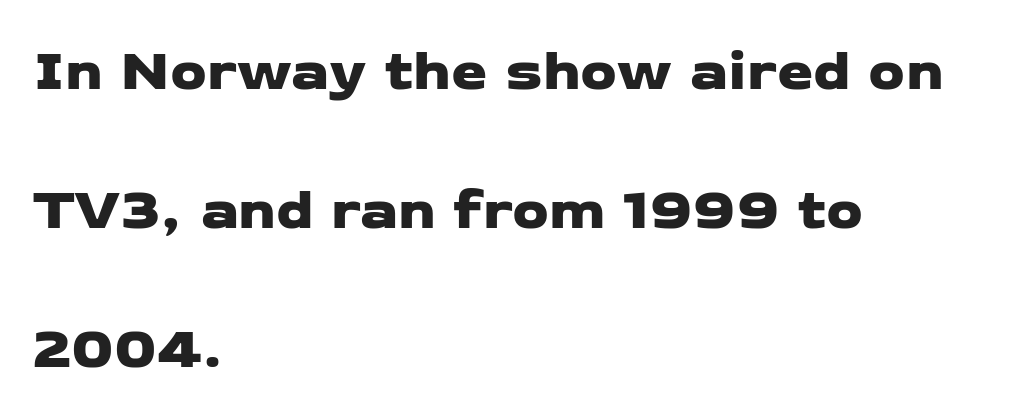
Q: Is the typeface a serif or a sans-serif typeface? A: Sans-serif.
Q: Is the text underlined? A: No.
Q: How is the paragraph aligned? A: Left-aligned.
Q: Is the spacing between letters normal or unusually wide? A: Normal.
Q: Is the spacing between lines tight, normal or loose? A: Loose.
Q: Width (condensed, normal, or wide)? A: Wide.
Q: Stroke contrast? A: Low.
Q: x-height? A: Medium.
Q: Monospaced? A: No.
